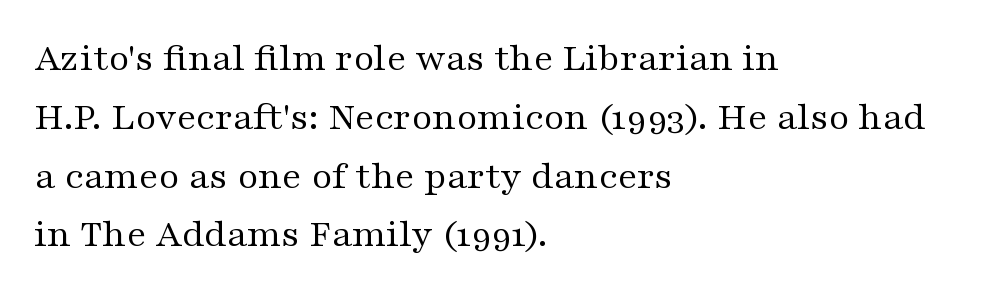
Q: Is the text bold? A: No.
Q: Is the text italic (slanted)? A: No, it is upright.
Q: Is the typeface a serif or a sans-serif typeface? A: Serif.
Q: Is the text underlined? A: No.
Q: How is the paragraph aligned? A: Left-aligned.
Q: Is the spacing between letters normal or unusually wide? A: Normal.
Q: Is the spacing between lines tight, normal or loose? A: Normal.
Q: Width (condensed, normal, or wide)? A: Wide.
Q: Stroke contrast? A: Medium.
Q: x-height? A: Medium.
Q: Monospaced? A: No.
